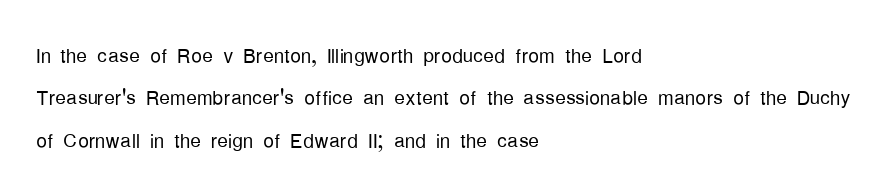
Characters follow at the spacing the type designer built in. Where is the straight margin? On the left. Weight: regular or lighter. Check the space under the baseline: it is left empty. Each new line begins a customary step beneath the previous one.
